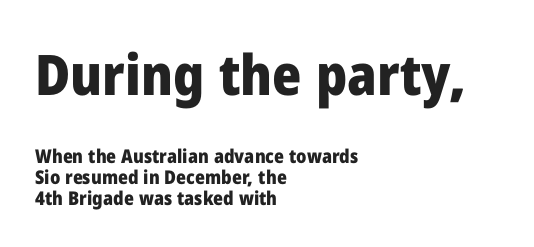
{"serif": "no", "italic": "no", "bold": "yes", "weight": "heavy", "width": "normal", "stroke_contrast": "low", "x_height": "medium", "monospaced": "no", "underline": "no", "align": "left", "line_spacing": "tight", "line_spacing_ratio": 1.11, "letter_spacing": "normal", "letter_spacing_em": 0.0, "larger_block": "first", "size_ratio": 2.95, "glyph_px": 56}
